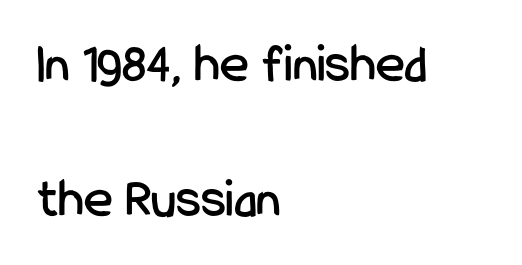
The image shows 55 px condensed sans-serif type, upright; set left-aligned, loose line spacing (2.46x), normal letter spacing, not underlined; low stroke contrast and a medium x-height.
